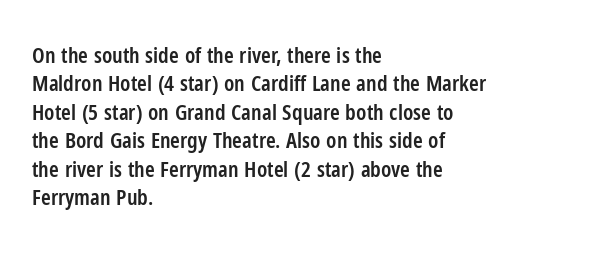
{"italic": "no", "bold": "semi", "underline": "no", "align": "left", "line_spacing": "normal", "line_spacing_ratio": 1.29, "letter_spacing": "normal", "letter_spacing_em": 0.0, "glyph_px": 22}
